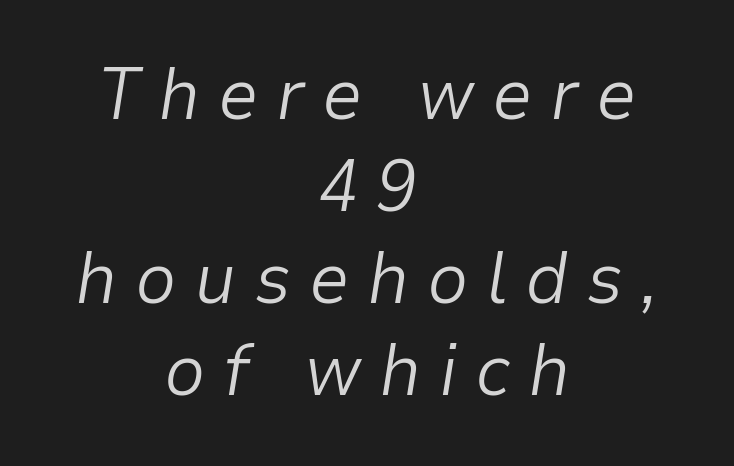
The image shows 73 px light type, italic (leaning right); set centered, normal line spacing (1.26x), unusually wide letter spacing (+0.24 em), not underlined; low stroke contrast and a medium x-height.
